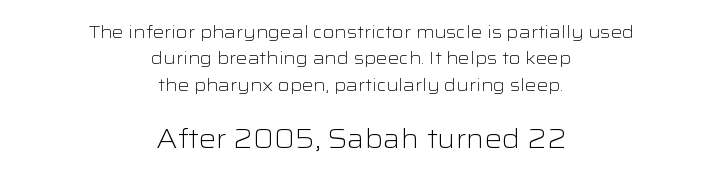
{"italic": "no", "bold": "no", "underline": "no", "align": "center", "line_spacing": "normal", "line_spacing_ratio": 1.46, "letter_spacing": "normal", "letter_spacing_em": 0.0, "larger_block": "second", "size_ratio": 1.5, "glyph_px": 27}
